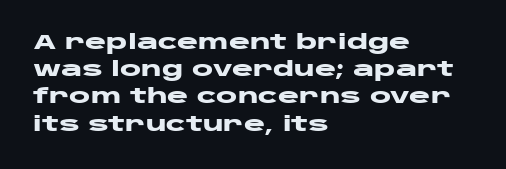
{"italic": "no", "bold": "yes", "underline": "no", "align": "left", "line_spacing": "normal", "line_spacing_ratio": 1.36, "letter_spacing": "normal", "letter_spacing_em": 0.0, "glyph_px": 20}
